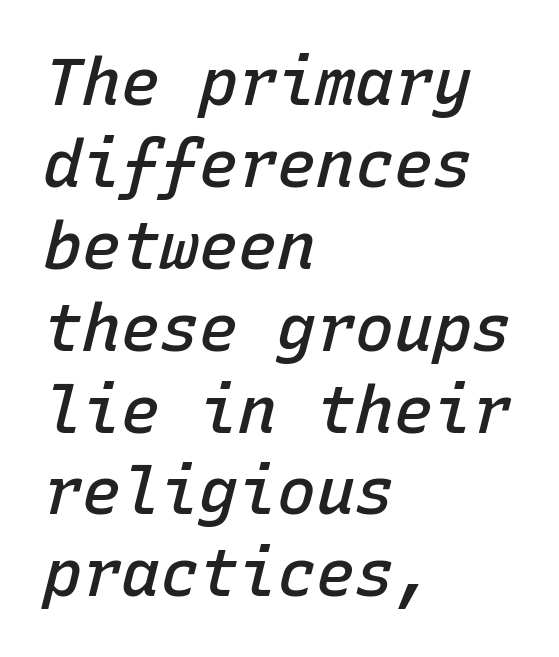
The image shows 65 px semibold type, italic (leaning right), monospaced; set left-aligned, normal line spacing (1.26x), normal letter spacing, not underlined; low stroke contrast and a medium x-height.
